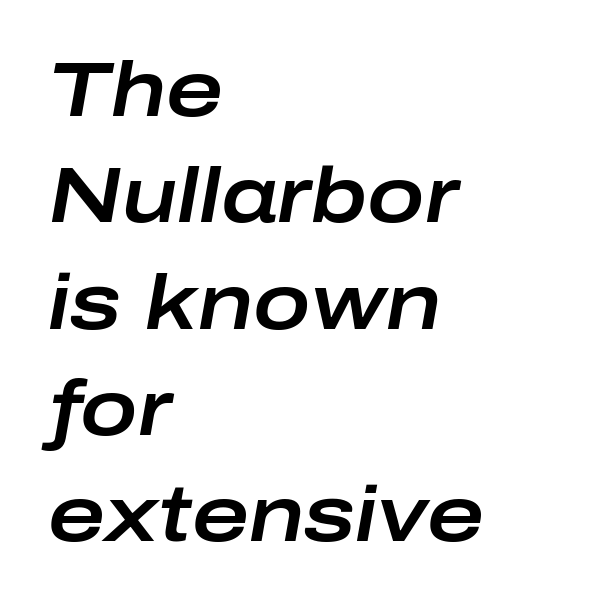
Every character sits at an angle, as italics do. The tracking reads as untouched default to a designer's eye. The area under the type is left untouched. In terms of leading, this rendering sits right in the middle.
